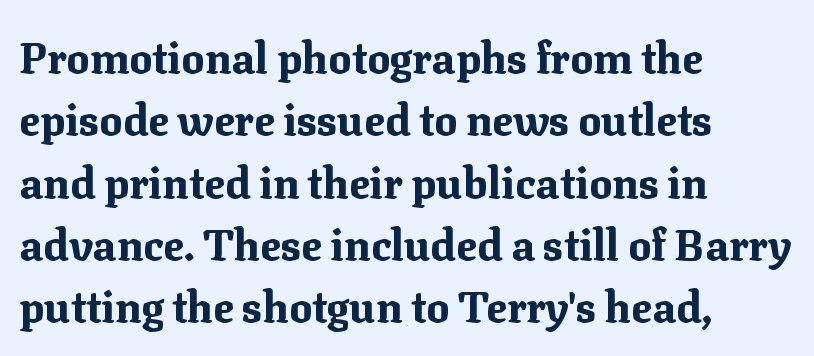
The lines are quadded left. In terms of letterform style, serifs are clearly present. The strip under each line holds only bare page. Is the type bold? Yes — the strokes are clearly thick and heavy.
